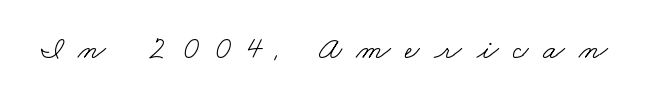
The image shows 32 px light, wide serif type; set unusually wide letter spacing (+0.45 em), not underlined; low stroke contrast and a small x-height.
